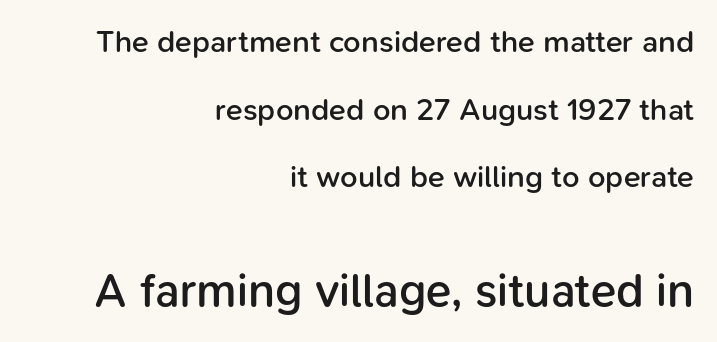
Q: Is the text bold? A: Semi-bold.
Q: Is the text italic (slanted)? A: No, it is upright.
Q: Is the typeface a serif or a sans-serif typeface? A: Sans-serif.
Q: Is the text underlined? A: No.
Q: How is the paragraph aligned? A: Right-aligned.
Q: Is the spacing between letters normal or unusually wide? A: Normal.
Q: Is the spacing between lines tight, normal or loose? A: Loose.
Q: Which block of text is set in a larger size, the first (top) or the second (bottom)? A: The second (bottom) one.
Q: Width (condensed, normal, or wide)? A: Normal.
Q: Stroke contrast? A: Low.
Q: x-height? A: Medium.
Q: Monospaced? A: No.
